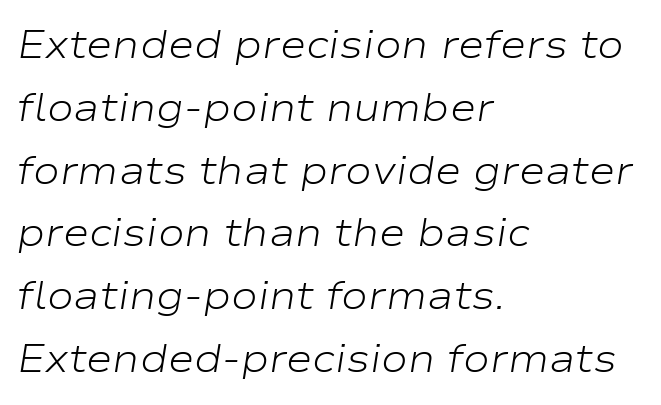
{"italic": "yes", "lean": "right", "slant_degrees": 9, "bold": "no", "weight": "light", "width": "wide", "stroke_contrast": "low", "x_height": "medium", "monospaced": "no", "underline": "no", "align": "left", "line_spacing": "normal", "line_spacing_ratio": 1.57, "letter_spacing": "normal", "letter_spacing_em": 0.0, "glyph_px": 40}
